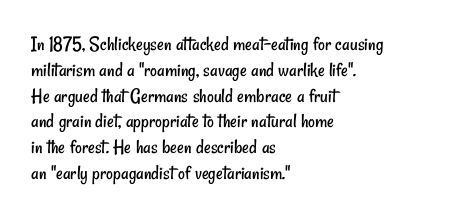
The foot of each line stays bare and open. The characters are drawn with everyday or finer stroke widths. Letter spacing: default. Line beginnings align vertically; line endings do not.
